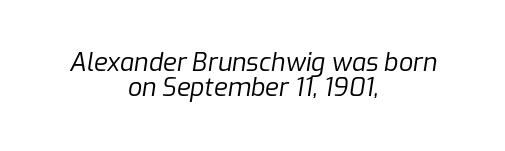
The image shows 25 px text type, italic (leaning right); set centered, tight line spacing (1.01x), normal letter spacing, not underlined.
